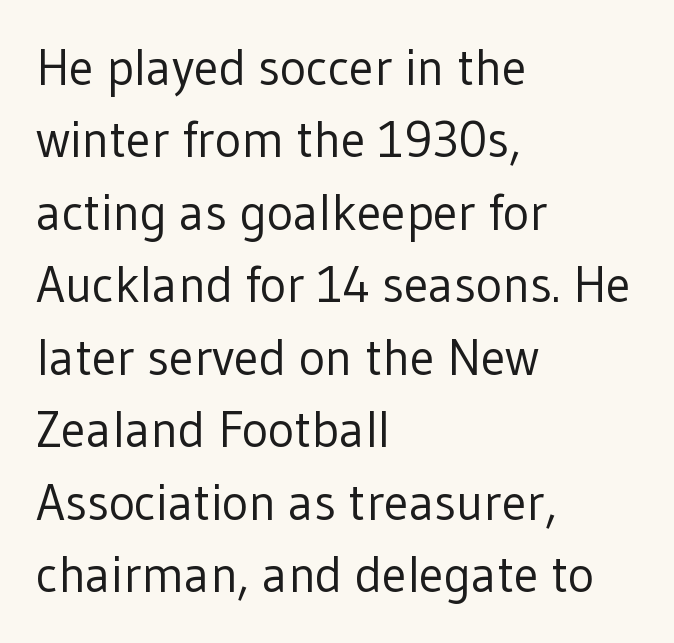
{"serif": "no", "italic": "no", "bold": "no", "weight": "regular", "width": "normal", "stroke_contrast": "low", "x_height": "medium", "monospaced": "no", "underline": "no", "align": "left", "line_spacing": "normal", "line_spacing_ratio": 1.45, "letter_spacing": "normal", "letter_spacing_em": 0.0, "glyph_px": 50}
